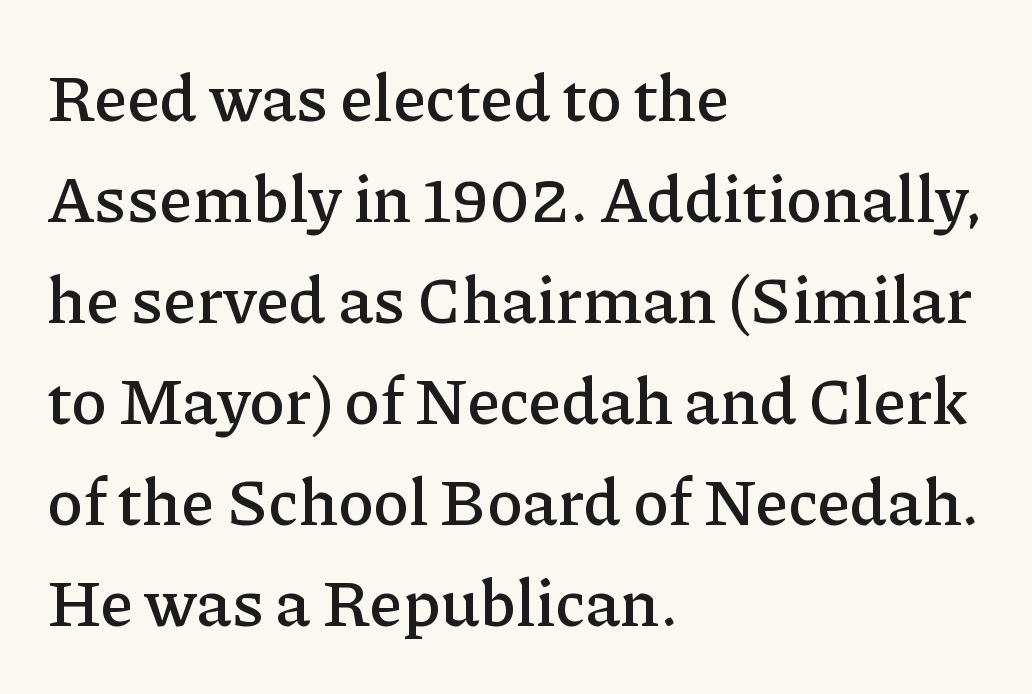
Caption: standard tracking, unaltered. Alignment: flush left. Note: serifs present on the glyphs. Proportional: the letters do not fall into vertical columns. Evenly set lines give the paragraph a standard silhouette.
